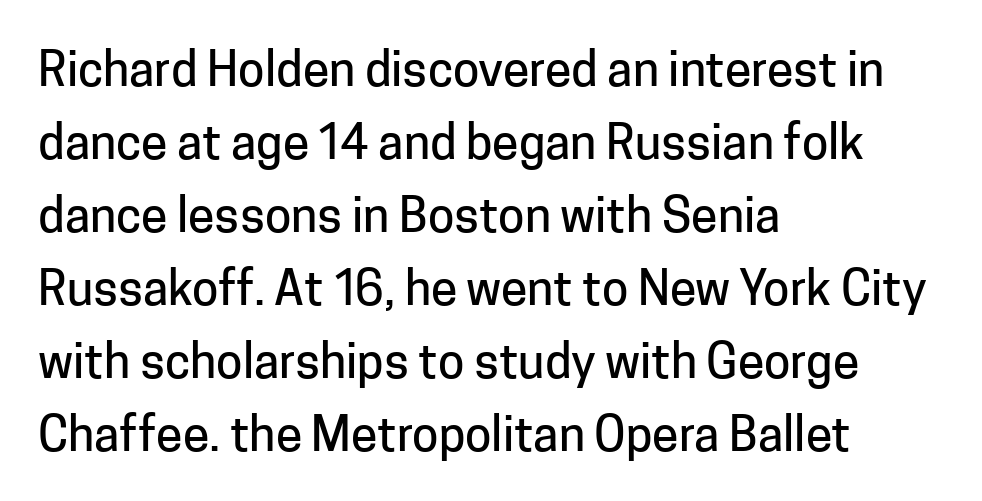
Q: Is the text italic (slanted)? A: No, it is upright.
Q: Is the typeface a serif or a sans-serif typeface? A: Sans-serif.
Q: Is the text underlined? A: No.
Q: How is the paragraph aligned? A: Left-aligned.
Q: Is the spacing between letters normal or unusually wide? A: Normal.
Q: Is the spacing between lines tight, normal or loose? A: Normal.
Q: Width (condensed, normal, or wide)? A: Normal.
Q: Stroke contrast? A: Low.
Q: x-height? A: Medium.
Q: Monospaced? A: No.
